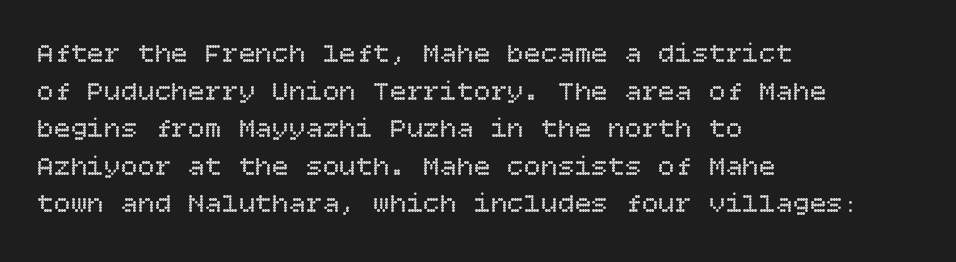
Q: Is the text bold? A: No.
Q: Is the text italic (slanted)? A: No, it is upright.
Q: Is the text underlined? A: No.
Q: How is the paragraph aligned? A: Left-aligned.
Q: Is the spacing between letters normal or unusually wide? A: Normal.
Q: Is the spacing between lines tight, normal or loose? A: Normal.
Q: Width (condensed, normal, or wide)? A: Normal.
Q: Stroke contrast? A: Low.
Q: x-height? A: Large.
